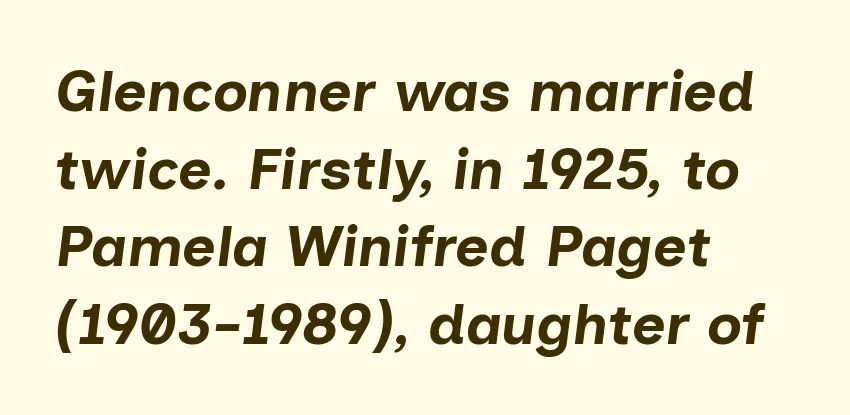
Q: Is the text bold? A: Yes.
Q: Is the text italic (slanted)? A: Yes, it leans right by about 7 degrees.
Q: Is the text underlined? A: No.
Q: How is the paragraph aligned? A: Left-aligned.
Q: Is the spacing between letters normal or unusually wide? A: Normal.
Q: Is the spacing between lines tight, normal or loose? A: Normal.
Q: Width (condensed, normal, or wide)? A: Normal.
Q: Stroke contrast? A: Low.
Q: x-height? A: Medium.
Q: Monospaced? A: No.
